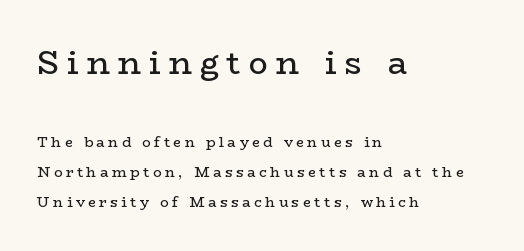
Q: Is the text bold? A: No.
Q: Is the text italic (slanted)? A: No, it is upright.
Q: Is the typeface a serif or a sans-serif typeface? A: Serif.
Q: Is the text underlined? A: No.
Q: How is the paragraph aligned? A: Left-aligned.
Q: Is the spacing between letters normal or unusually wide? A: Unusually wide.
Q: Is the spacing between lines tight, normal or loose? A: Loose.
Q: Which block of text is set in a larger size, the first (top) or the second (bottom)? A: The first (top) one.
Q: Width (condensed, normal, or wide)? A: Wide.
Q: Stroke contrast? A: Low.
Q: x-height? A: Medium.
Q: Monospaced? A: No.
